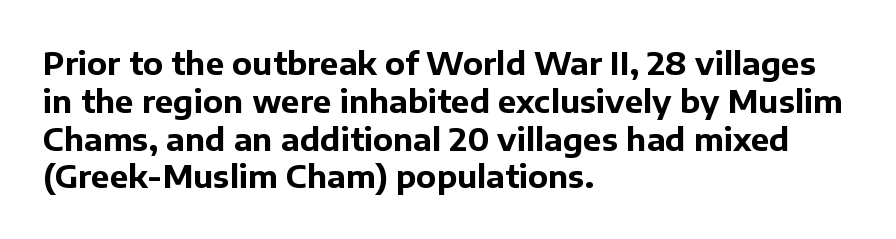
The image shows 31 px bold sans-serif type, upright; set left-aligned, line spacing 1.22x, normal letter spacing, not underlined; low stroke contrast and a medium x-height.
